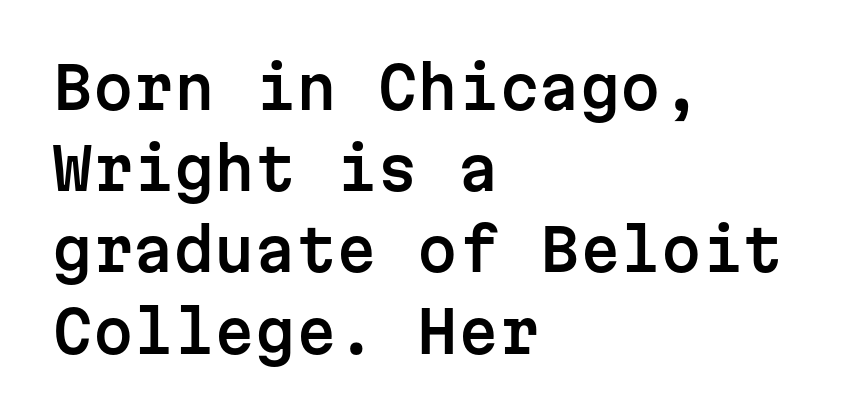
{"serif": "no", "italic": "no", "width": "normal", "stroke_contrast": "low", "x_height": "medium", "monospaced": "yes", "underline": "no", "align": "left", "line_spacing": "normal", "line_spacing_ratio": 1.4, "letter_spacing": "normal", "letter_spacing_em": 0.0, "glyph_px": 58}
